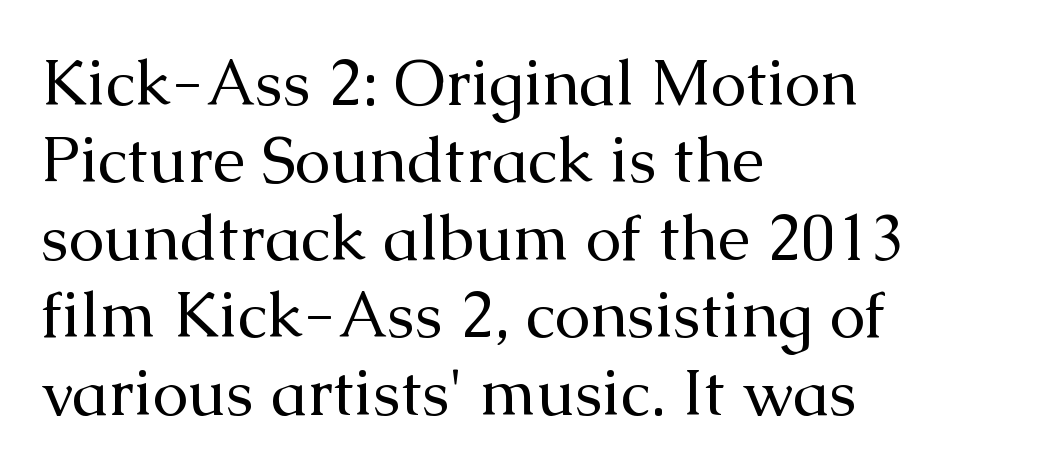
The image shows 64 px regular-weight serif type, upright; set left-aligned, line spacing 1.21x, normal letter spacing, not underlined; medium stroke contrast and a medium x-height.
